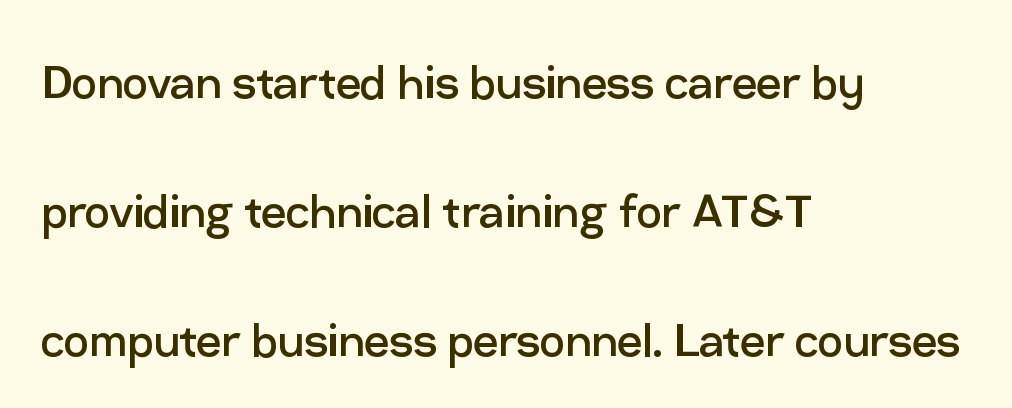
{"serif": "no", "italic": "no", "bold": "no", "weight": "regular", "width": "normal", "stroke_contrast": "low", "x_height": "medium", "monospaced": "no", "underline": "no", "align": "left", "line_spacing": "loose", "line_spacing_ratio": 2.3, "letter_spacing": "normal", "letter_spacing_em": 0.0, "glyph_px": 56}
